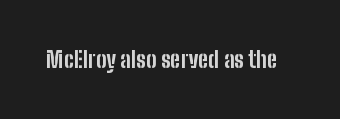
The image shows 22 px bold type, upright; set normal letter spacing, not underlined.
